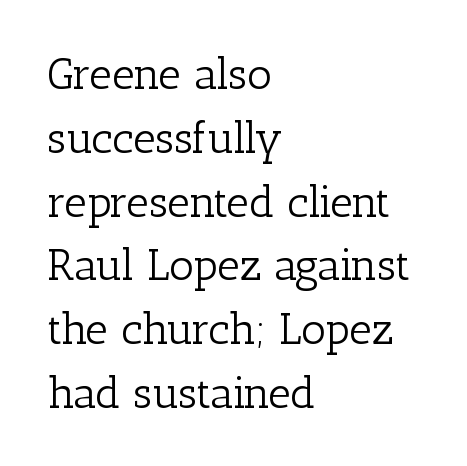
Q: Is the text bold? A: No.
Q: Is the text italic (slanted)? A: No, it is upright.
Q: Is the typeface a serif or a sans-serif typeface? A: Serif.
Q: Is the text underlined? A: No.
Q: How is the paragraph aligned? A: Left-aligned.
Q: Is the spacing between letters normal or unusually wide? A: Normal.
Q: Is the spacing between lines tight, normal or loose? A: Normal.
Q: Width (condensed, normal, or wide)? A: Normal.
Q: Stroke contrast? A: Low.
Q: x-height? A: Medium.
Q: Monospaced? A: No.
